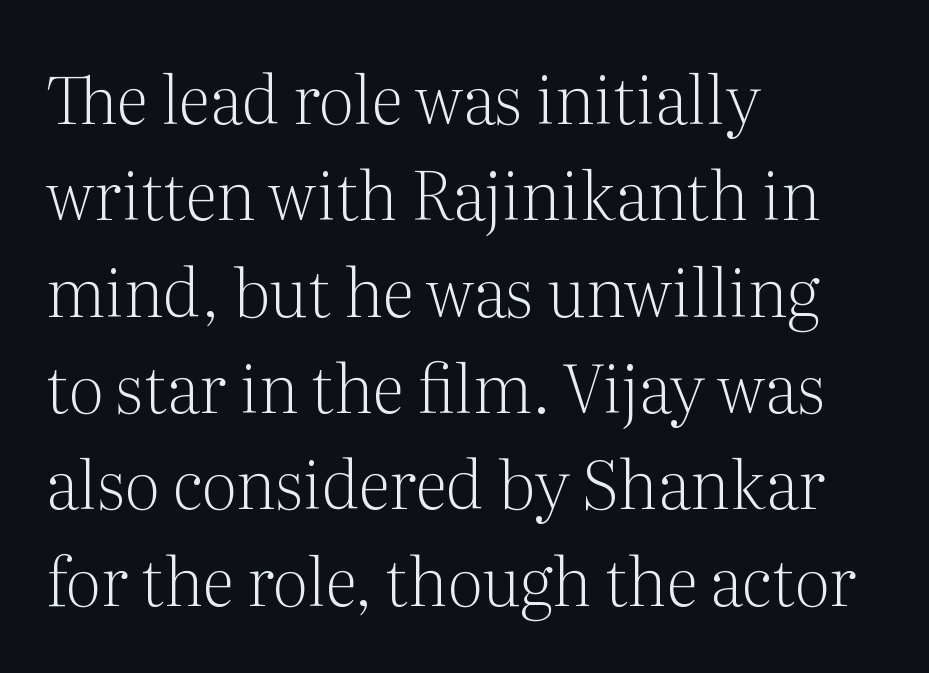
The image shows 66 px light serif type, upright; set left-aligned, normal line spacing (1.46x), normal letter spacing, not underlined; medium stroke contrast and a medium x-height.
